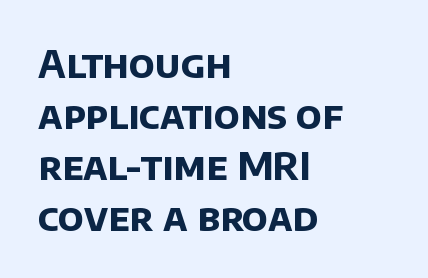
Q: Is the text bold? A: Yes.
Q: Is the typeface a serif or a sans-serif typeface? A: Sans-serif.
Q: Is the text underlined? A: No.
Q: How is the paragraph aligned? A: Left-aligned.
Q: Is the spacing between letters normal or unusually wide? A: Normal.
Q: Is the spacing between lines tight, normal or loose? A: Normal.
Q: Width (condensed, normal, or wide)? A: Normal.
Q: Stroke contrast? A: Low.
Q: x-height? A: Large.
Q: Monospaced? A: No.
